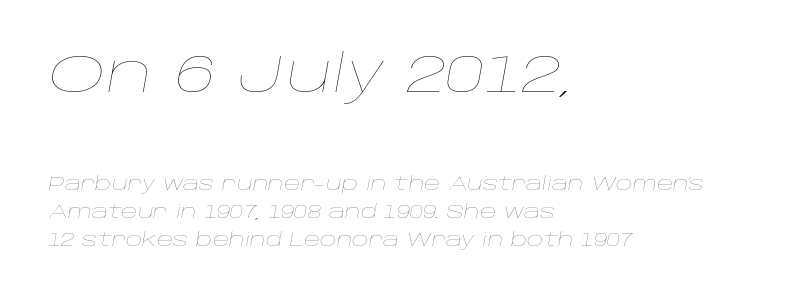
Heaviness? Minimal to ordinary, like unemphasized prose. Slant detected: the letters are inclined. Leading: standard. Default kerning and tracking; the words read as compact shapes. The letters advance in unequal steps, a hallmark of proportional type. Only glyphs here, with clear space below each row.
